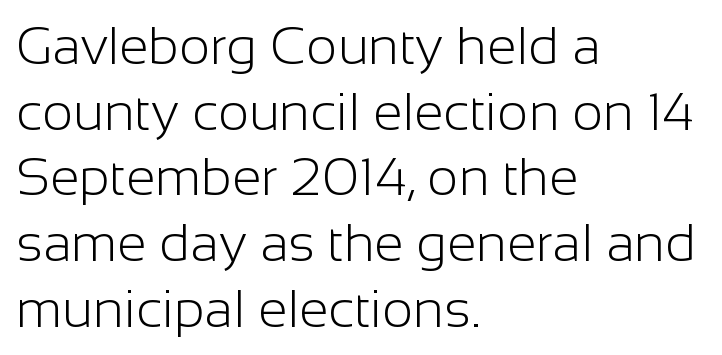
{"serif": "no", "italic": "no", "bold": "no", "weight": "light", "width": "normal", "stroke_contrast": "low", "x_height": "medium", "monospaced": "no", "underline": "no", "align": "left", "line_spacing_ratio": 1.24, "letter_spacing": "normal", "letter_spacing_em": 0.0, "glyph_px": 53}
